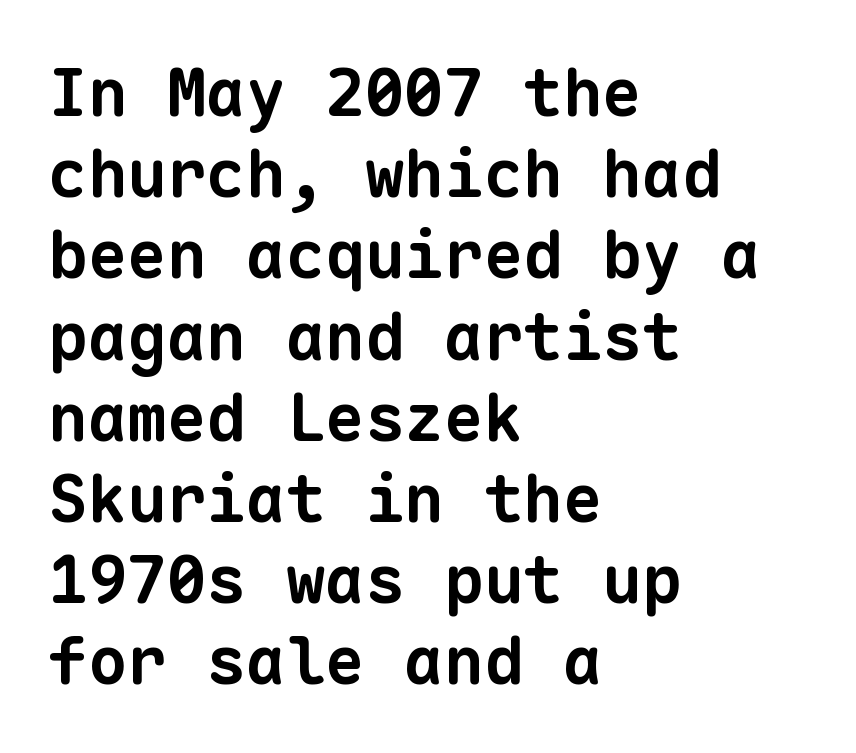
{"serif": "no", "bold": "yes", "weight": "bold", "width": "normal", "stroke_contrast": "low", "x_height": "medium", "monospaced": "yes", "underline": "no", "align": "left", "line_spacing_ratio": 1.23, "letter_spacing": "normal", "letter_spacing_em": 0.0, "glyph_px": 66}
